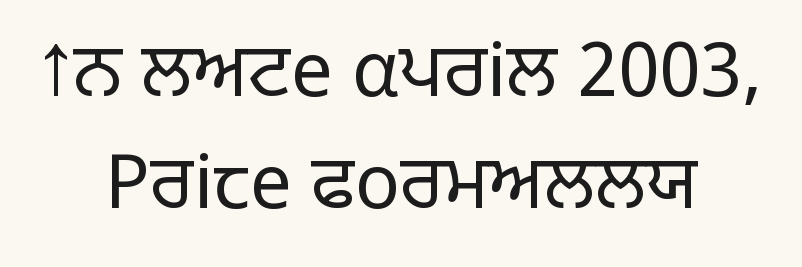
Q: Is the text bold? A: No.
Q: Is the text italic (slanted)? A: No, it is upright.
Q: Is the typeface a serif or a sans-serif typeface? A: Sans-serif.
Q: Is the text underlined? A: No.
Q: How is the paragraph aligned? A: Centered.
Q: Is the spacing between letters normal or unusually wide? A: Normal.
Q: Is the spacing between lines tight, normal or loose? A: Normal.
Q: Width (condensed, normal, or wide)? A: Normal.
Q: Stroke contrast? A: Low.
Q: x-height? A: Large.
Q: Monospaced? A: No.
